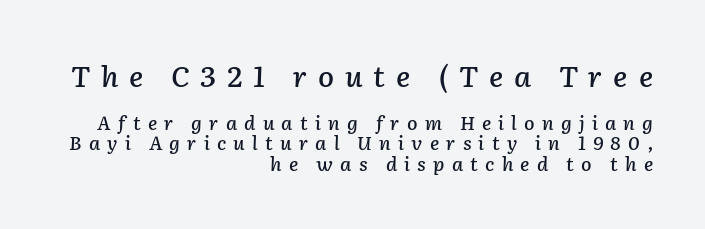
{"italic": "yes", "lean": "right", "slant_degrees": 2, "width": "normal", "stroke_contrast": "low", "x_height": "medium", "monospaced": "no", "underline": "no", "align": "right", "line_spacing": "tight", "line_spacing_ratio": 1.08, "letter_spacing": "wide", "letter_spacing_em": 0.38, "larger_block": "first", "size_ratio": 1.53, "glyph_px": 29}
